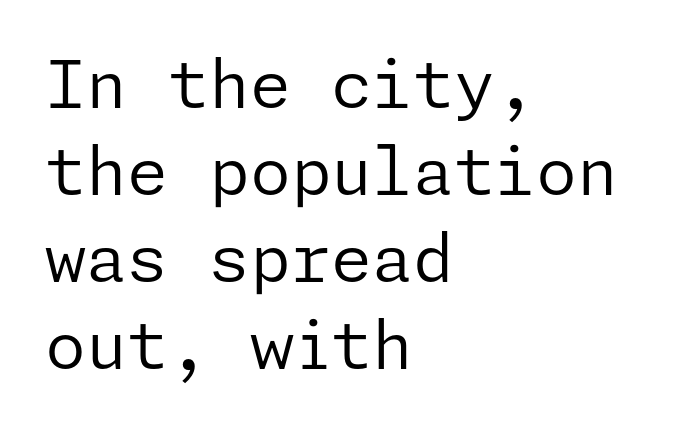
{"serif": "no", "italic": "no", "bold": "no", "weight": "regular", "width": "normal", "stroke_contrast": "low", "x_height": "medium", "underline": "no", "align": "left", "line_spacing": "normal", "line_spacing_ratio": 1.32, "letter_spacing": "normal", "letter_spacing_em": 0.0, "glyph_px": 66}
